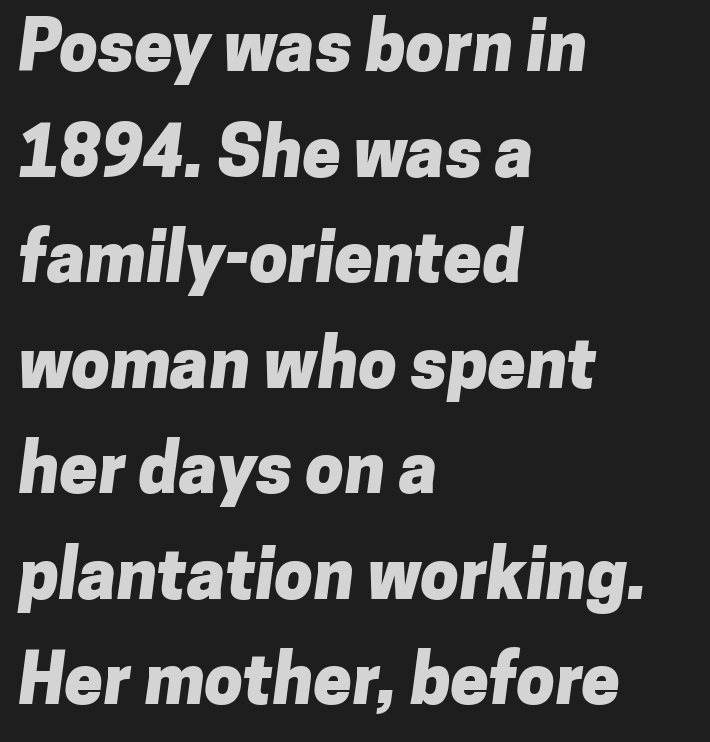
{"serif": "no", "bold": "yes", "weight": "heavy", "width": "normal", "stroke_contrast": "low", "x_height": "medium", "monospaced": "no", "underline": "no", "align": "left", "line_spacing": "normal", "line_spacing_ratio": 1.53, "letter_spacing": "normal", "letter_spacing_em": 0.0, "glyph_px": 69}
